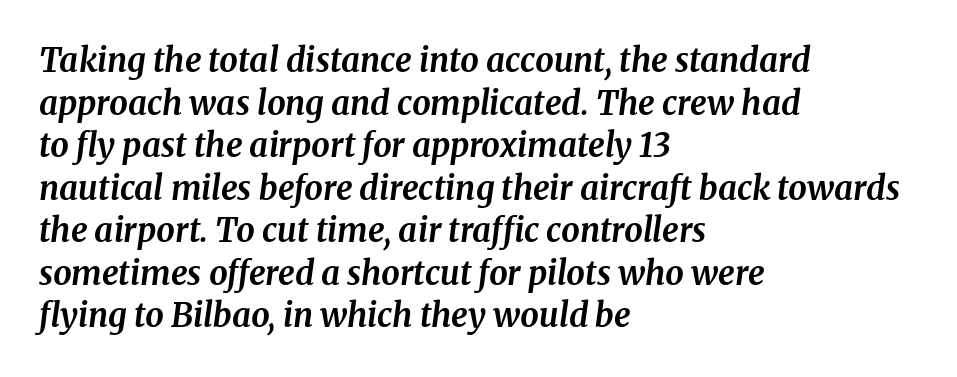
Q: Is the text bold? A: Yes.
Q: Is the text italic (slanted)? A: Yes, it leans right by about 8 degrees.
Q: Is the typeface a serif or a sans-serif typeface? A: Serif.
Q: Is the text underlined? A: No.
Q: How is the paragraph aligned? A: Left-aligned.
Q: Is the spacing between letters normal or unusually wide? A: Normal.
Q: Is the spacing between lines tight, normal or loose? A: Normal.
Q: Width (condensed, normal, or wide)? A: Normal.
Q: Stroke contrast? A: Medium.
Q: x-height? A: Medium.
Q: Monospaced? A: No.
